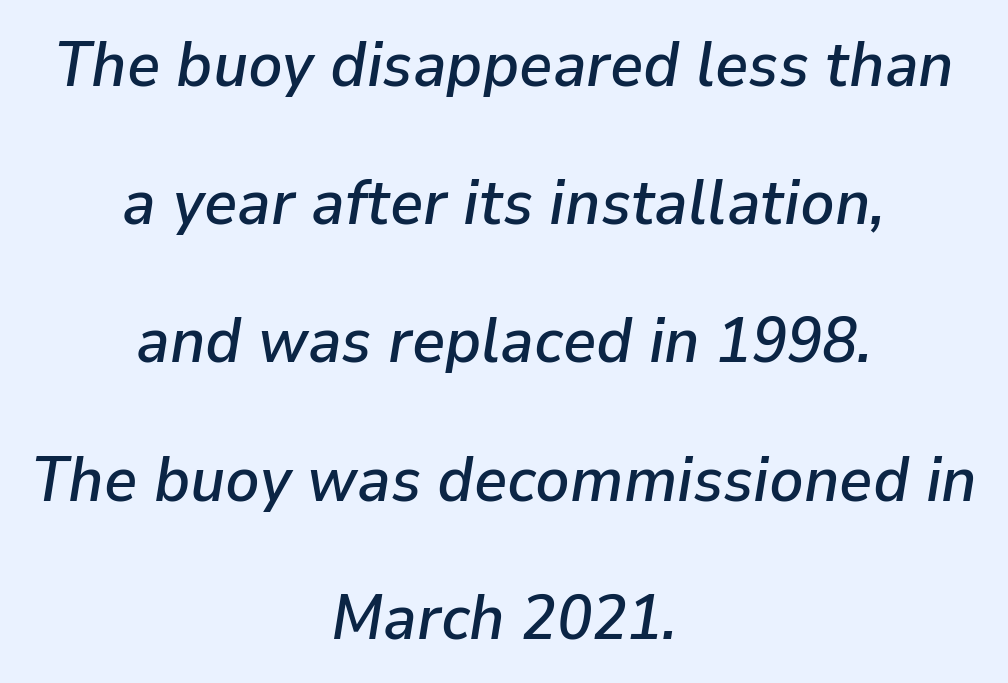
{"italic": "yes", "lean": "right", "slant_degrees": 9, "width": "normal", "stroke_contrast": "low", "x_height": "medium", "monospaced": "no", "underline": "no", "align": "center", "line_spacing": "loose", "line_spacing_ratio": 2.16, "letter_spacing": "normal", "letter_spacing_em": 0.0, "glyph_px": 64}
